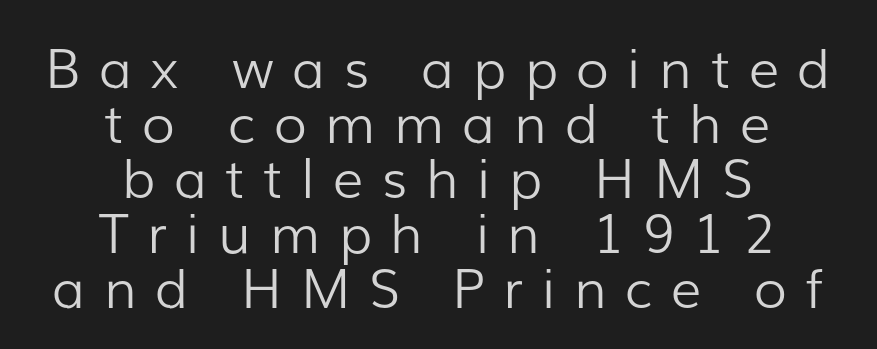
The image shows 54 px light sans-serif type, upright; set centered, tight line spacing (1.02x), unusually wide letter spacing (+0.34 em), not underlined; low stroke contrast and a medium x-height.
